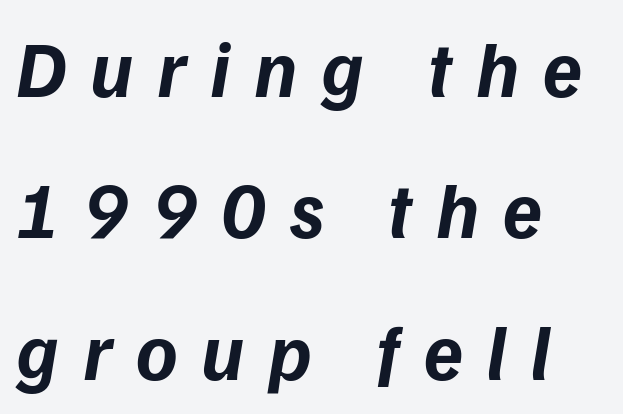
{"serif": "no", "bold": "yes", "weight": "bold", "width": "normal", "stroke_contrast": "low", "x_height": "medium", "monospaced": "no", "underline": "no", "align": "left", "line_spacing_ratio": 1.79, "letter_spacing": "wide", "letter_spacing_em": 0.3, "glyph_px": 79}
